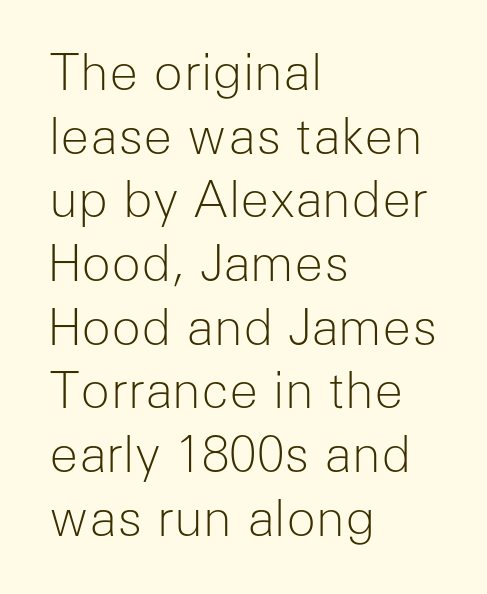
Q: Is the text bold? A: No.
Q: Is the text italic (slanted)? A: No, it is upright.
Q: Is the typeface a serif or a sans-serif typeface? A: Sans-serif.
Q: Is the text underlined? A: No.
Q: How is the paragraph aligned? A: Left-aligned.
Q: Is the spacing between letters normal or unusually wide? A: Normal.
Q: Is the spacing between lines tight, normal or loose? A: Normal.
Q: Width (condensed, normal, or wide)? A: Normal.
Q: Stroke contrast? A: Low.
Q: x-height? A: Medium.
Q: Monospaced? A: No.
